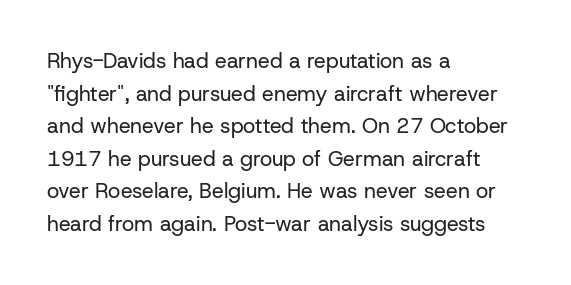
The image shows 21 px text type, upright; set left-aligned, normal line spacing (1.55x), normal letter spacing, not underlined.
